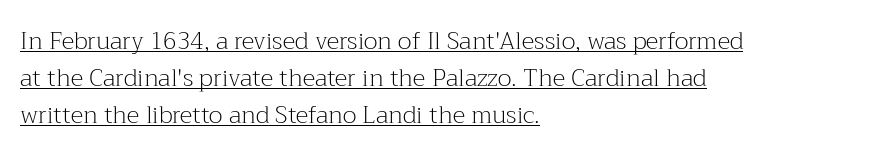
The image shows 24 px text type, upright; set left-aligned, normal line spacing (1.54x), normal letter spacing, underlined.
